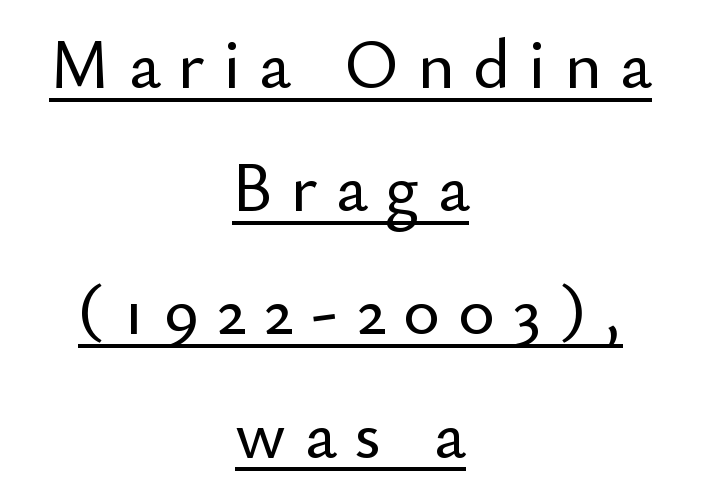
{"serif": "no", "italic": "no", "width": "normal", "stroke_contrast": "low", "x_height": "small", "monospaced": "no", "underline": "yes", "align": "center", "line_spacing_ratio": 1.76, "letter_spacing": "wide", "letter_spacing_em": 0.26, "glyph_px": 70}
